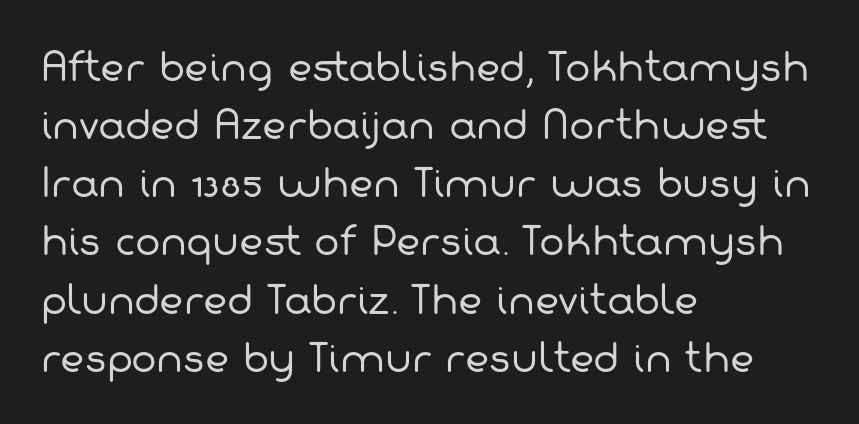
The strokes are not fattened; the text isn't bold. This sample uses a sans-serif face. The horizontal fit of the characters is conventional and even. The ragged edge is on the right, which tells us the setting is flush left.
